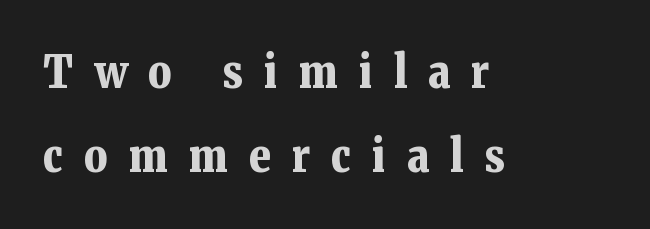
Q: Is the text bold? A: Yes.
Q: Is the text italic (slanted)? A: No, it is upright.
Q: Is the typeface a serif or a sans-serif typeface? A: Serif.
Q: Is the text underlined? A: No.
Q: How is the paragraph aligned? A: Left-aligned.
Q: Is the spacing between letters normal or unusually wide? A: Unusually wide.
Q: Width (condensed, normal, or wide)? A: Normal.
Q: Stroke contrast? A: Low.
Q: x-height? A: Medium.
Q: Monospaced? A: No.
